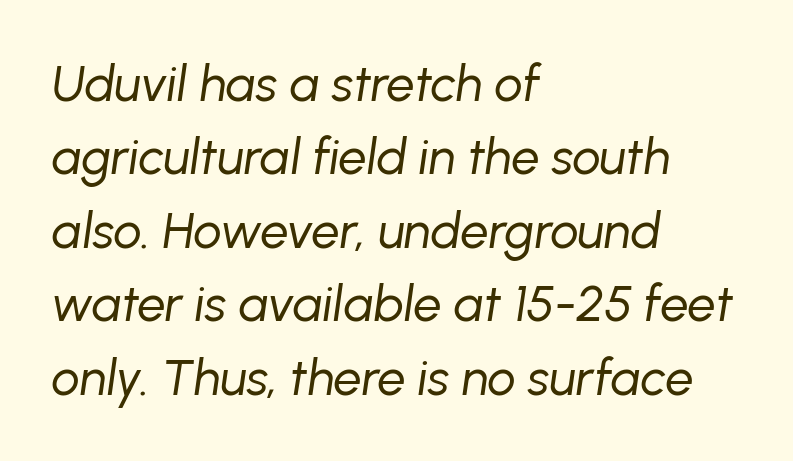
Q: Is the text bold? A: No.
Q: Is the text italic (slanted)? A: Yes, it leans right by about 8 degrees.
Q: Is the text underlined? A: No.
Q: How is the paragraph aligned? A: Left-aligned.
Q: Is the spacing between letters normal or unusually wide? A: Normal.
Q: Is the spacing between lines tight, normal or loose? A: Normal.
Q: Width (condensed, normal, or wide)? A: Normal.
Q: Stroke contrast? A: Low.
Q: x-height? A: Medium.
Q: Monospaced? A: No.
